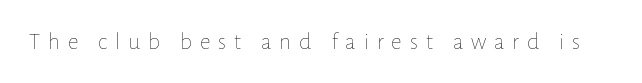
The image shows 24 px text type, upright; set unusually wide letter spacing (+0.32 em), not underlined.
